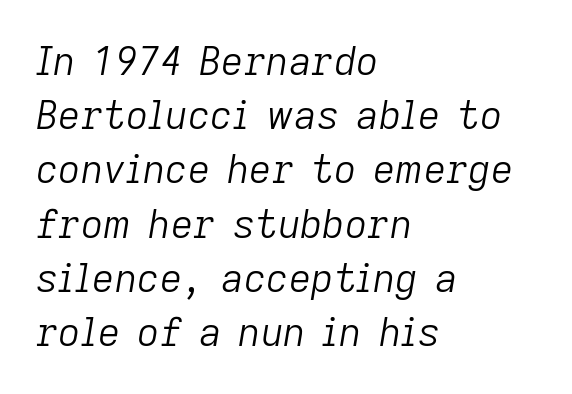
Q: Is the text bold? A: No.
Q: Is the text italic (slanted)? A: Yes, it leans right by about 9 degrees.
Q: Is the text underlined? A: No.
Q: How is the paragraph aligned? A: Left-aligned.
Q: Is the spacing between letters normal or unusually wide? A: Normal.
Q: Is the spacing between lines tight, normal or loose? A: Normal.
Q: Width (condensed, normal, or wide)? A: Normal.
Q: Stroke contrast? A: Low.
Q: x-height? A: Medium.
Q: Monospaced? A: No.
